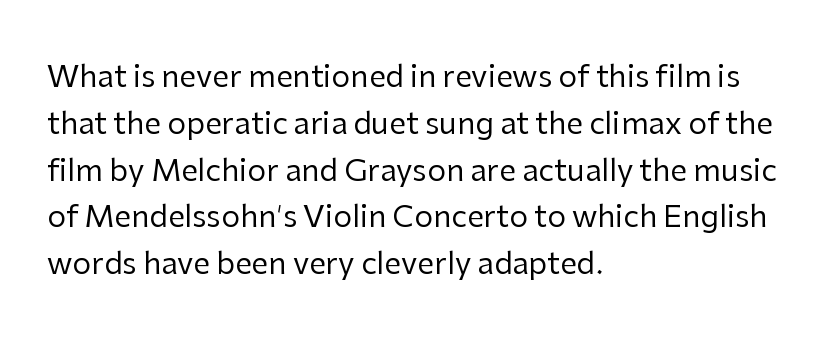
Q: Is the text bold? A: No.
Q: Is the text italic (slanted)? A: No, it is upright.
Q: Is the typeface a serif or a sans-serif typeface? A: Sans-serif.
Q: Is the text underlined? A: No.
Q: How is the paragraph aligned? A: Left-aligned.
Q: Is the spacing between letters normal or unusually wide? A: Normal.
Q: Is the spacing between lines tight, normal or loose? A: Normal.
Q: Width (condensed, normal, or wide)? A: Normal.
Q: Stroke contrast? A: Low.
Q: x-height? A: Medium.
Q: Monospaced? A: No.
